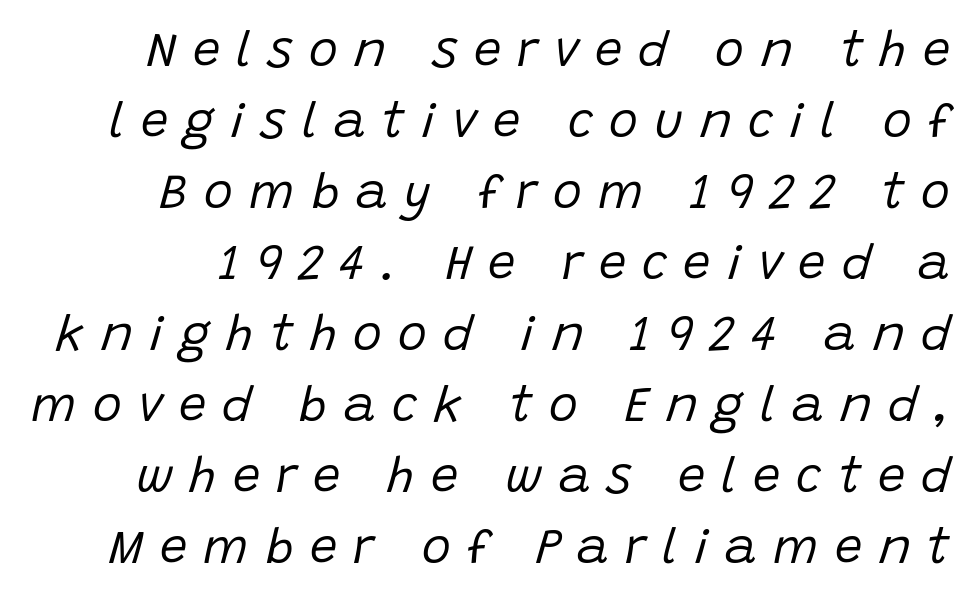
The typography opts for an oblique posture over an upright one. Each letter keeps its own natural width here, so spacing adapts to shape. Descender tails drop into unmarked territory. Is the stroke heavy? The answer is a plain regular-or-lighter. Tracking value appears strongly positive — letters spread wide.
